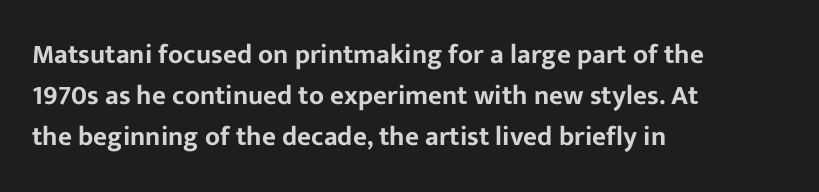
The image shows 27 px text type, upright; set left-aligned, normal line spacing (1.51x), normal letter spacing, not underlined.
